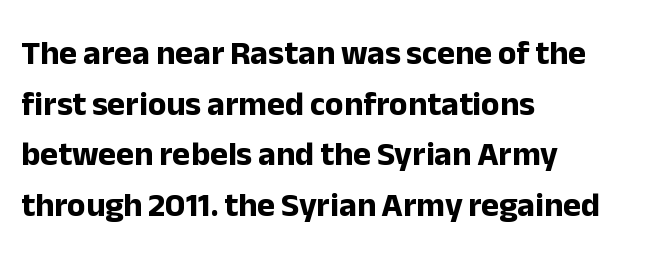
Q: Is the text bold? A: Yes.
Q: Is the text italic (slanted)? A: No, it is upright.
Q: Is the typeface a serif or a sans-serif typeface? A: Sans-serif.
Q: Is the text underlined? A: No.
Q: How is the paragraph aligned? A: Left-aligned.
Q: Is the spacing between letters normal or unusually wide? A: Normal.
Q: Is the spacing between lines tight, normal or loose? A: Normal.
Q: Width (condensed, normal, or wide)? A: Normal.
Q: Stroke contrast? A: Low.
Q: x-height? A: Medium.
Q: Monospaced? A: No.
